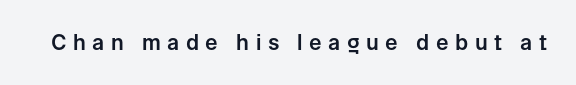
Unmarked baselines from the first word to the last. Unlike italic type, these characters show no tilt at all. The type is letterspaced generously, with wide tracking.
